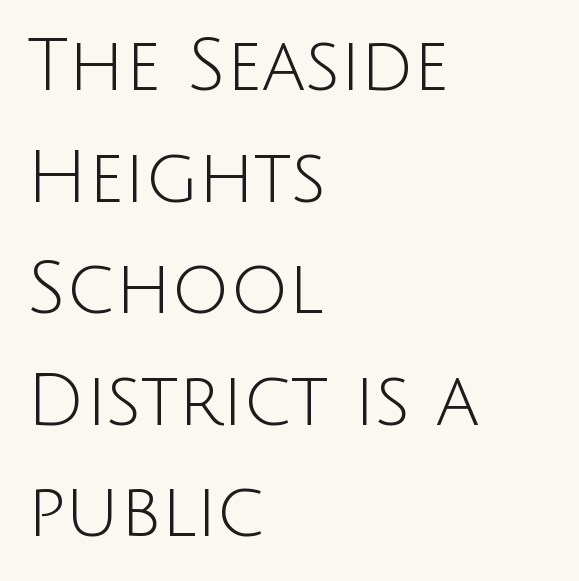
The image shows 72 px light sans-serif type, upright; set left-aligned, normal line spacing (1.55x), normal letter spacing, not underlined; low stroke contrast and a large x-height.
